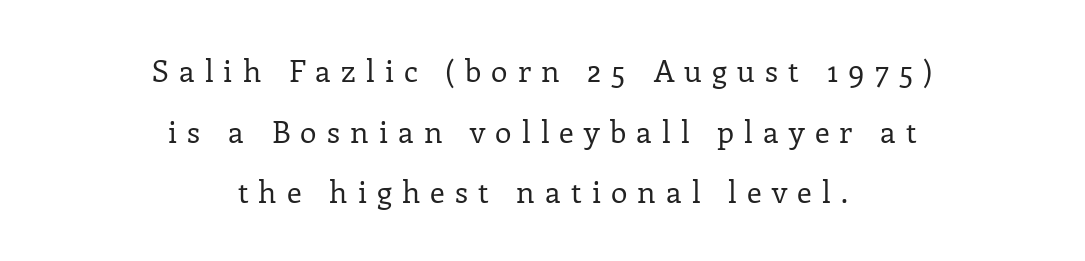
{"serif": "yes", "italic": "no", "bold": "no", "weight": "regular", "width": "normal", "stroke_contrast": "low", "x_height": "medium", "monospaced": "no", "underline": "no", "align": "center", "line_spacing": "loose", "line_spacing_ratio": 2.02, "letter_spacing": "wide", "letter_spacing_em": 0.34, "glyph_px": 30}
